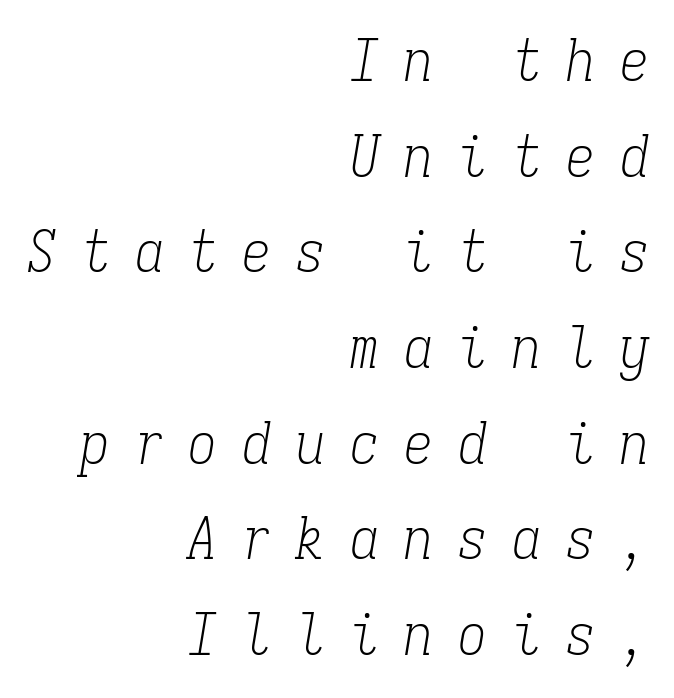
The image shows 58 px light, condensed serif type, italic (leaning right), monospaced; set right-aligned, normal line spacing (1.65x), unusually wide letter spacing (+0.43 em), not underlined; low stroke contrast and a medium x-height.
